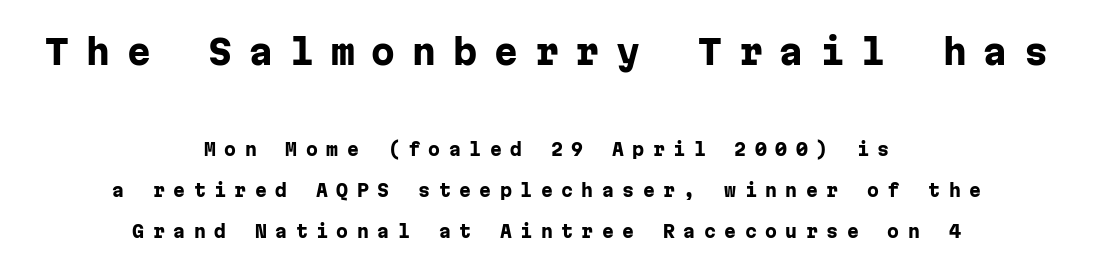
The image shows 34 px heavy sans-serif type, upright, monospaced; set centered, loose line spacing (2.39x), unusually wide letter spacing (+0.5 em), not underlined; the first (top) block is 2.0x larger; low stroke contrast and a medium x-height.
